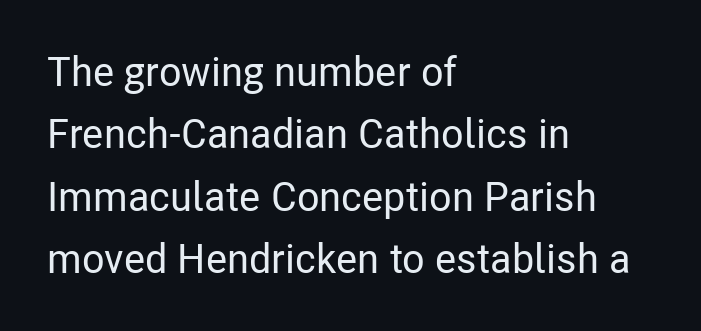
A typesetter would call this proportional, since set widths differ per character. Look at the bottom of the vertical strokes: they stop flat, with no serifs. A classic flush-left, rag-right setting is used for this passage. Descender tails drop into unmarked territory.
